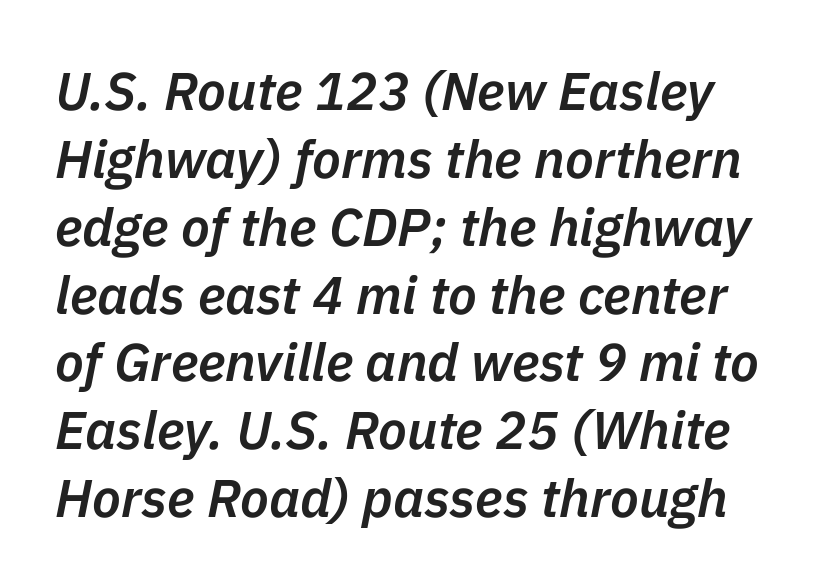
{"italic": "yes", "lean": "right", "slant_degrees": 11, "bold": "semi", "weight": "semibold", "width": "normal", "stroke_contrast": "low", "x_height": "medium", "monospaced": "no", "underline": "no", "line_spacing": "normal", "line_spacing_ratio": 1.28, "letter_spacing": "normal", "letter_spacing_em": 0.0, "glyph_px": 53}
